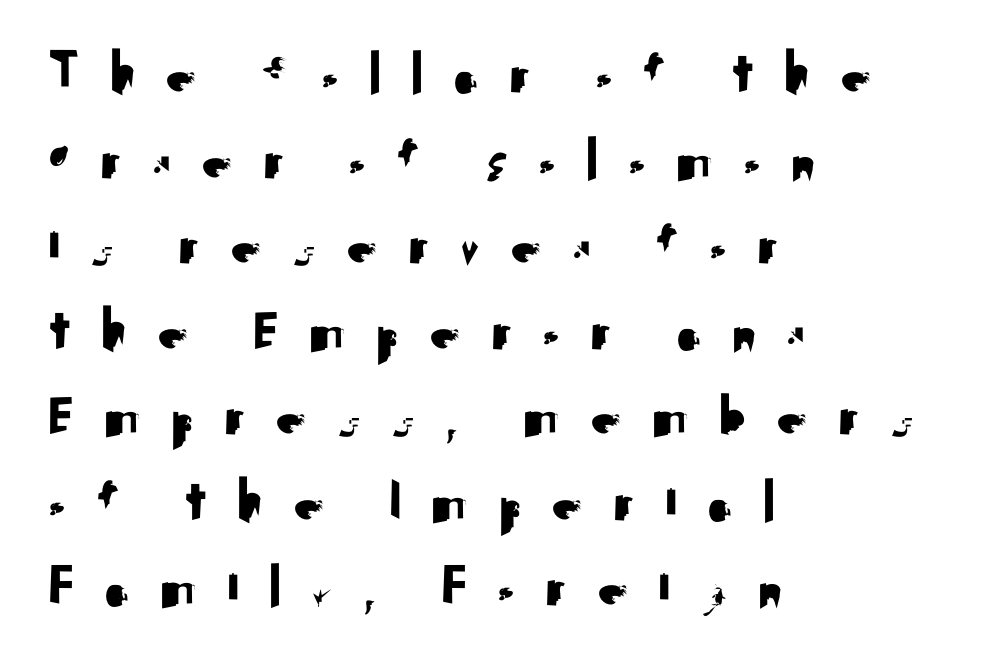
The image shows 62 px sans-serif type, upright; set left-aligned, normal line spacing (1.38x), unusually wide letter spacing (+0.45 em), not underlined; medium stroke contrast and a small x-height.
